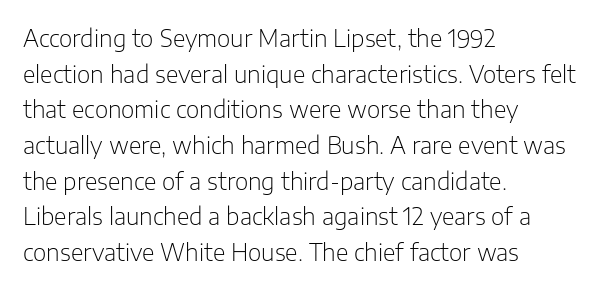
Baseline-to-baseline distance is the conventional proportion of letter height. The passage is arranged the way most books set body copy — flush left. The glyphs are unaccompanied by any horizontal stroke below them. The gaps between neighbouring characters are ordinary and unremarkable.
